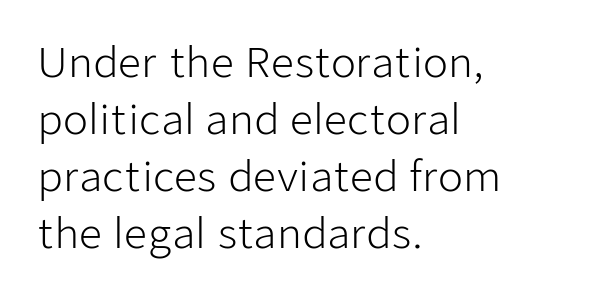
Q: Is the text bold? A: No.
Q: Is the text italic (slanted)? A: No, it is upright.
Q: Is the typeface a serif or a sans-serif typeface? A: Sans-serif.
Q: Is the text underlined? A: No.
Q: How is the paragraph aligned? A: Left-aligned.
Q: Is the spacing between letters normal or unusually wide? A: Normal.
Q: Is the spacing between lines tight, normal or loose? A: Normal.
Q: Width (condensed, normal, or wide)? A: Normal.
Q: Stroke contrast? A: Low.
Q: x-height? A: Medium.
Q: Monospaced? A: No.
